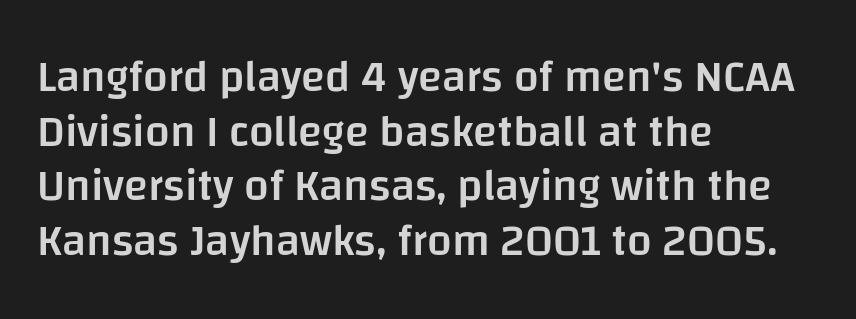
Q: Is the text bold? A: Semi-bold.
Q: Is the text italic (slanted)? A: No, it is upright.
Q: Is the typeface a serif or a sans-serif typeface? A: Sans-serif.
Q: Is the text underlined? A: No.
Q: How is the paragraph aligned? A: Left-aligned.
Q: Is the spacing between letters normal or unusually wide? A: Normal.
Q: Width (condensed, normal, or wide)? A: Normal.
Q: Stroke contrast? A: Low.
Q: x-height? A: Large.
Q: Monospaced? A: No.
